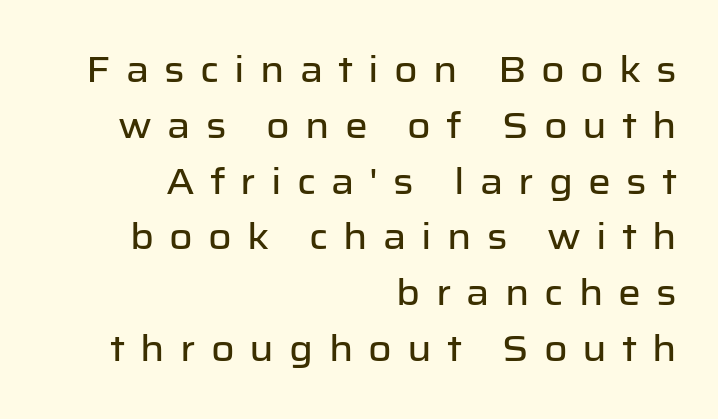
The image shows 36 px sans-serif type, upright; set right-aligned, normal line spacing (1.55x), unusually wide letter spacing (+0.42 em), not underlined; low stroke contrast and a medium x-height.
